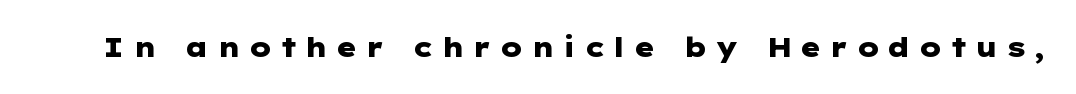
Q: Is the text bold? A: Yes.
Q: Is the text italic (slanted)? A: No, it is upright.
Q: Is the text underlined? A: No.
Q: Is the spacing between letters normal or unusually wide? A: Unusually wide.
